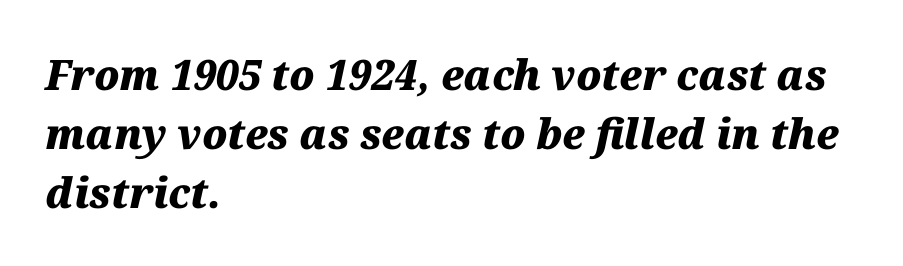
The image shows 42 px heavy type, italic (leaning right); set left-aligned, normal line spacing (1.4x), normal letter spacing, not underlined; medium stroke contrast and a medium x-height.
